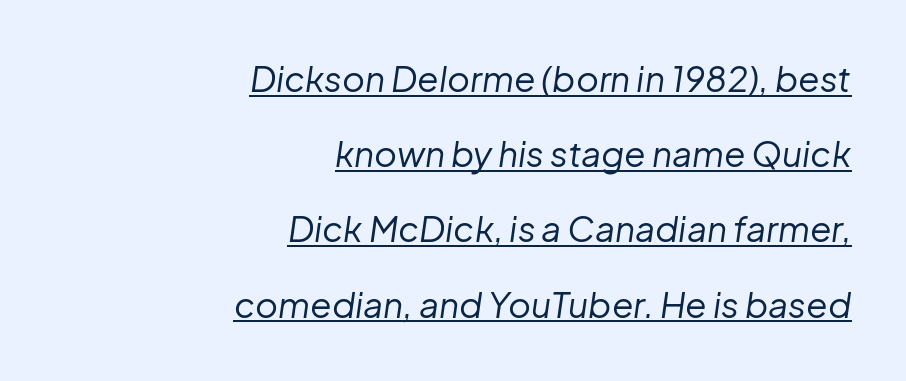
Q: Is the text bold? A: No.
Q: Is the text italic (slanted)? A: Yes, it leans right by about 8 degrees.
Q: Is the text underlined? A: Yes.
Q: How is the paragraph aligned? A: Right-aligned.
Q: Is the spacing between letters normal or unusually wide? A: Normal.
Q: Is the spacing between lines tight, normal or loose? A: Loose.
Q: Width (condensed, normal, or wide)? A: Normal.
Q: Stroke contrast? A: Low.
Q: x-height? A: Medium.
Q: Monospaced? A: No.
